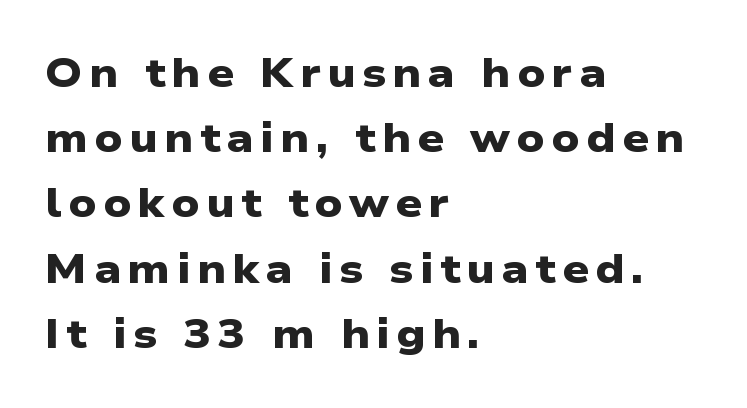
The text was rendered using a sans face with plain stroke endings. Strokes here are thick enough to call this a true bold. Left-aligned paragraph, ragged on the right. If you measured baseline to baseline, you'd find a middling distance. A typesetter would call this proportional, since set widths differ per character.
